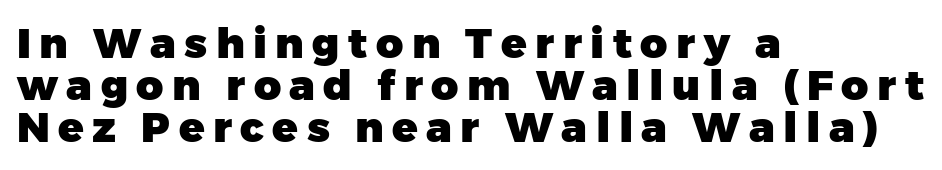
The image shows 42 px heavy sans-serif type, upright; set left-aligned, tight line spacing (1.0x), unusually wide letter spacing (+0.2 em), not underlined; low stroke contrast and a medium x-height.
